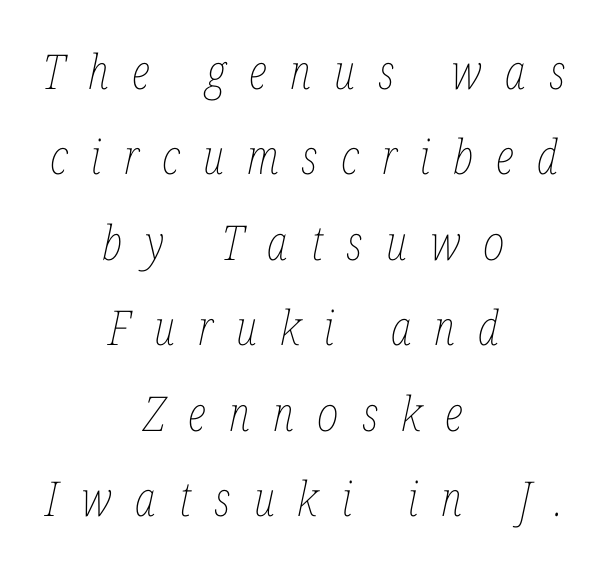
Q: Is the text bold? A: No.
Q: Is the text italic (slanted)? A: Yes, it leans right by about 12 degrees.
Q: Is the text underlined? A: No.
Q: How is the paragraph aligned? A: Centered.
Q: Is the spacing between letters normal or unusually wide? A: Unusually wide.
Q: Width (condensed, normal, or wide)? A: Condensed.
Q: Stroke contrast? A: Low.
Q: x-height? A: Medium.
Q: Monospaced? A: No.
